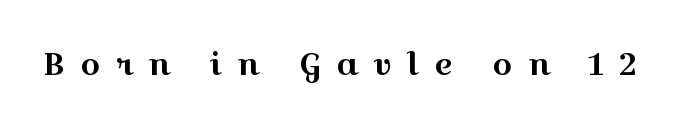
{"serif": "yes", "italic": "no", "width": "wide", "x_height": "medium", "monospaced": "no", "underline": "no", "letter_spacing": "wide", "letter_spacing_em": 0.49, "glyph_px": 31}
